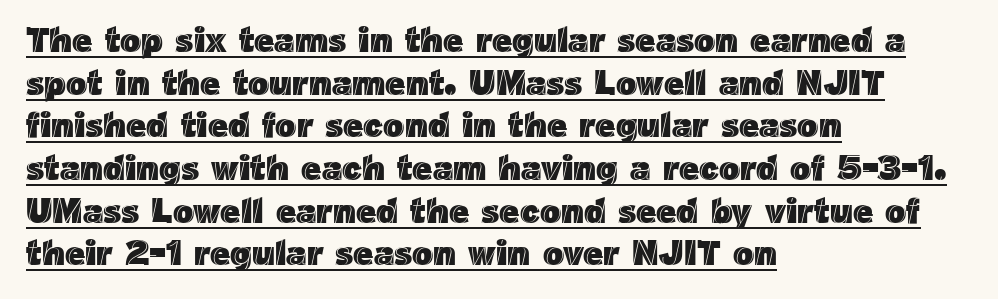
The image shows 35 px text type, upright; set left-aligned, line spacing 1.22x, normal letter spacing, underlined; a medium x-height.
